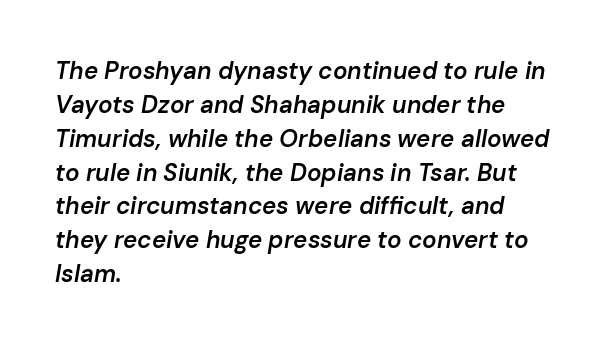
Designer's note — italics engaged. One-word summary of the alignment: left. A typesetter would call this leading conventional body-copy spacing. Check under the words: just untouched page.
